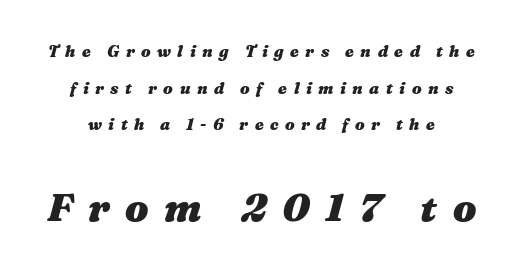
The image shows 39 px heavy, wide type, italic (leaning right); set loose line spacing (2.29x), unusually wide letter spacing (+0.4 em), not underlined; the second (bottom) block is 2.44x larger; medium stroke contrast and a medium x-height.
